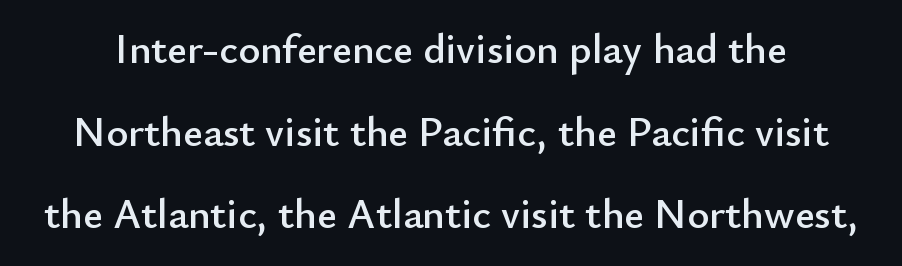
Q: Is the text italic (slanted)? A: No, it is upright.
Q: Is the typeface a serif or a sans-serif typeface? A: Sans-serif.
Q: Is the text underlined? A: No.
Q: Is the spacing between letters normal or unusually wide? A: Normal.
Q: Is the spacing between lines tight, normal or loose? A: Loose.
Q: Width (condensed, normal, or wide)? A: Normal.
Q: Stroke contrast? A: Low.
Q: x-height? A: Small.
Q: Monospaced? A: No.
